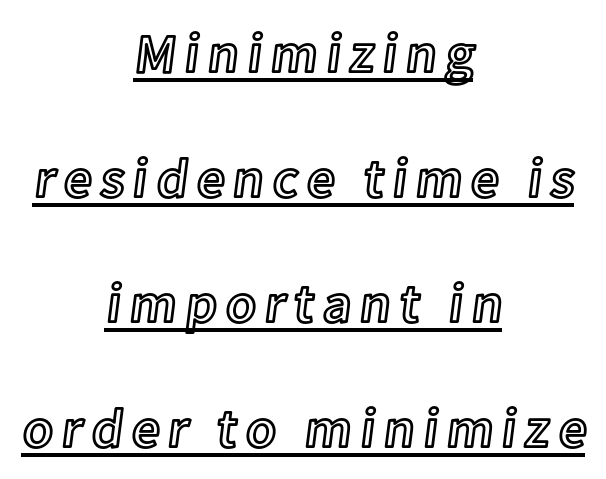
The image shows 56 px text type; set centered, loose line spacing (2.23x), underlined; a medium x-height.
